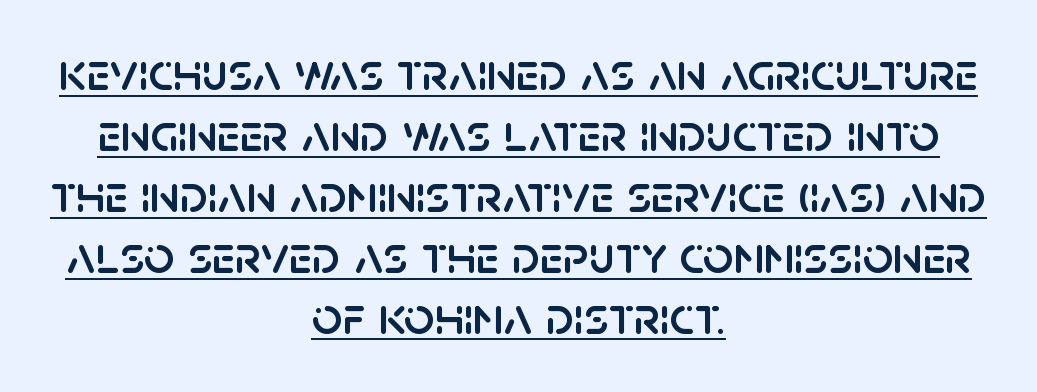
Q: Is the text italic (slanted)? A: No, it is upright.
Q: Is the typeface a serif or a sans-serif typeface? A: Sans-serif.
Q: Is the text underlined? A: Yes.
Q: How is the paragraph aligned? A: Centered.
Q: Is the spacing between letters normal or unusually wide? A: Normal.
Q: Is the spacing between lines tight, normal or loose? A: Tight.
Q: Width (condensed, normal, or wide)? A: Normal.
Q: Stroke contrast? A: Low.
Q: x-height? A: Large.
Q: Monospaced? A: No.
